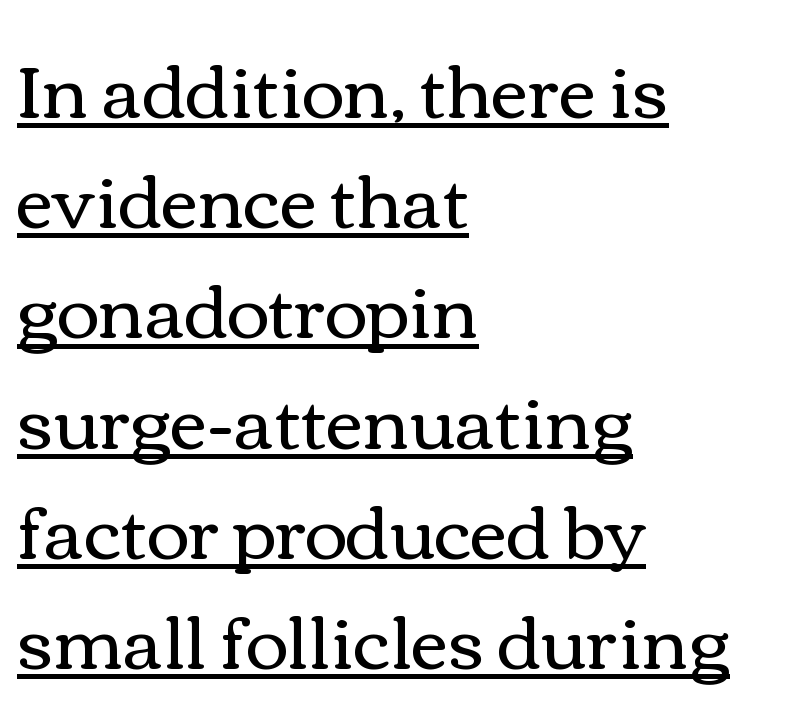
The image shows 73 px regular-weight, wide type, upright; set left-aligned, normal line spacing (1.51x), normal letter spacing, underlined; medium stroke contrast and a medium x-height.
